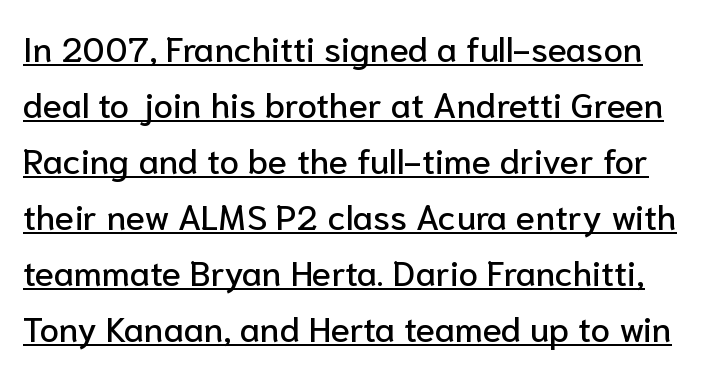
Italic? Not at all — the glyphs are vertical. Looks like regular typesetting: each glyph gets only the width it needs. Look at the tracking — it's just the regular setting, nothing added. The passage shown is typeset with a sans-serif family. The designer left line spacing at the default. These characters rest on top of a visible drawn line.
